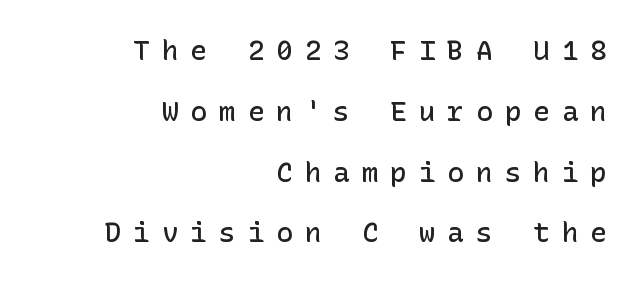
The image shows 28 px semibold sans-serif type, upright; set right-aligned, loose line spacing (2.17x), unusually wide letter spacing (+0.42 em), not underlined; low stroke contrast and a medium x-height.
